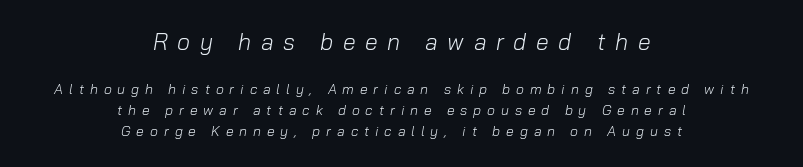
Compared with typical body copy, the letter spacing here is much looser. Designer's note — italics engaged. The passage shown stacks its lines at a standard gap. The emphasis by scale lands on block number one, above. Typeset on center — no edge is straight. No letter is thick-stroked: the sample isn't bold.
